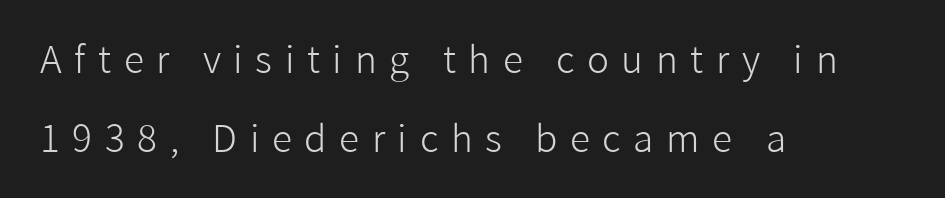
{"serif": "no", "italic": "no", "bold": "no", "weight": "light", "width": "normal", "stroke_contrast": "low", "x_height": "medium", "monospaced": "no", "underline": "no", "align": "left", "line_spacing": "loose", "line_spacing_ratio": 2.14, "letter_spacing": "wide", "letter_spacing_em": 0.34, "glyph_px": 37}
